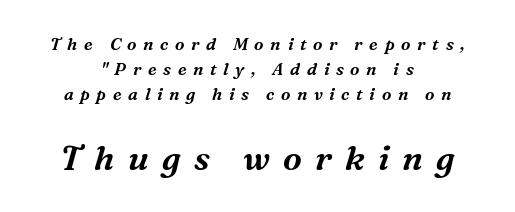
The specimen reads as italic at a glance. Look at the tracking — it's clearly loosened, letters drifting apart. Every row of glyphs is offset so its center matches the block's center. This block has exactly the height ordinary leading produces. The space directly below the letters is spotless.
